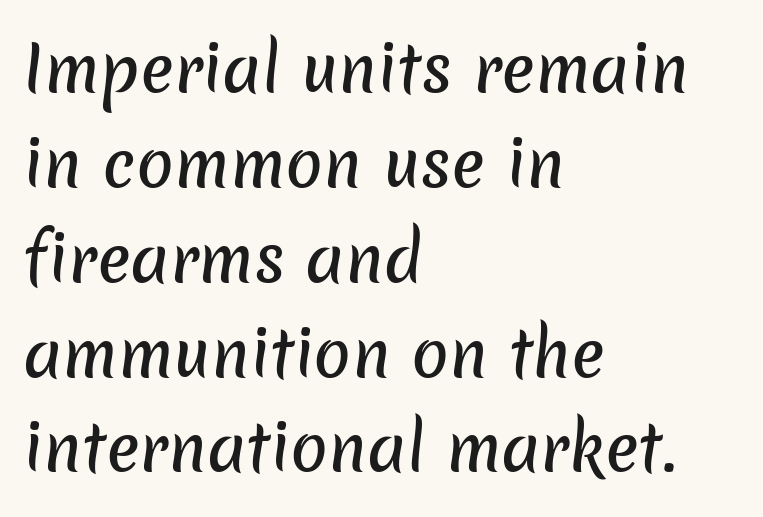
The letters sit at their default tracking, neither squeezed nor spread. If you drew a ruler down the left edge, every line would touch it. These lines are rendered in a variable-pitch font. I'd call this a sans setting — the letters go barefoot. Summary of vertical rhythm: regular, with standard interline spacing.
